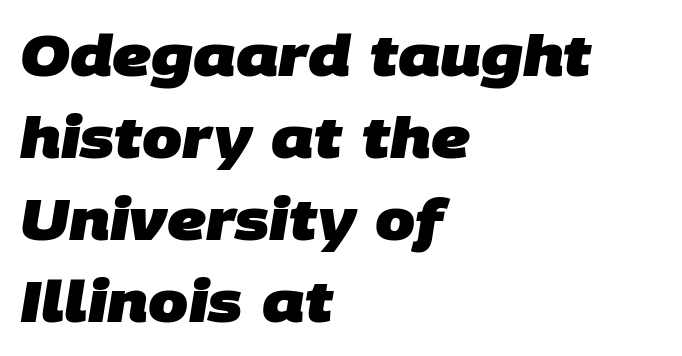
Descenders hang freely into open space. The horizontal fit of the characters is conventional and even. Honestly, the row spacing looks completely unremarkable. The sample has been set heavy, in full bold. To sum up the face: it is a sans, with no serifs.
